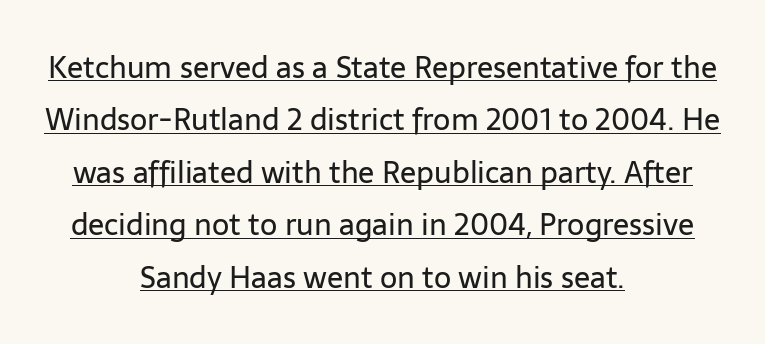
Q: Is the text bold? A: No.
Q: Is the text italic (slanted)? A: No, it is upright.
Q: Is the typeface a serif or a sans-serif typeface? A: Sans-serif.
Q: Is the text underlined? A: Yes.
Q: How is the paragraph aligned? A: Centered.
Q: Is the spacing between letters normal or unusually wide? A: Normal.
Q: Width (condensed, normal, or wide)? A: Normal.
Q: Stroke contrast? A: Low.
Q: x-height? A: Medium.
Q: Monospaced? A: No.
